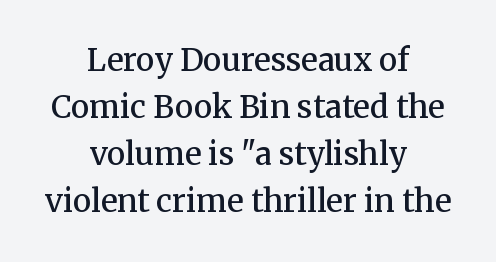
Q: Is the text bold? A: Semi-bold.
Q: Is the text italic (slanted)? A: No, it is upright.
Q: Is the typeface a serif or a sans-serif typeface? A: Serif.
Q: Is the text underlined? A: No.
Q: How is the paragraph aligned? A: Centered.
Q: Is the spacing between letters normal or unusually wide? A: Normal.
Q: Is the spacing between lines tight, normal or loose? A: Normal.
Q: Width (condensed, normal, or wide)? A: Normal.
Q: Stroke contrast? A: Medium.
Q: x-height? A: Medium.
Q: Monospaced? A: No.
